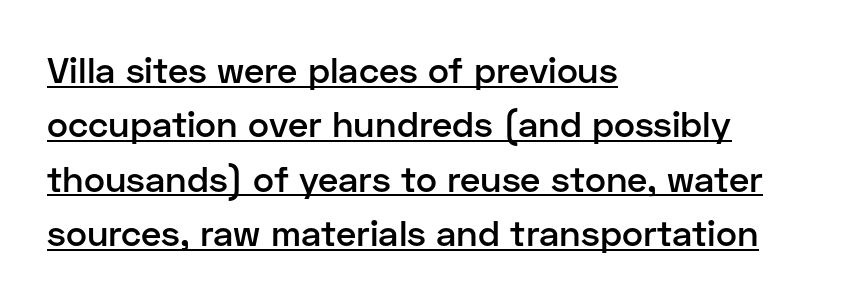
Q: Is the text bold? A: Semi-bold.
Q: Is the text italic (slanted)? A: No, it is upright.
Q: Is the typeface a serif or a sans-serif typeface? A: Sans-serif.
Q: Is the text underlined? A: Yes.
Q: How is the paragraph aligned? A: Left-aligned.
Q: Is the spacing between letters normal or unusually wide? A: Normal.
Q: Is the spacing between lines tight, normal or loose? A: Normal.
Q: Width (condensed, normal, or wide)? A: Normal.
Q: Stroke contrast? A: Low.
Q: x-height? A: Medium.
Q: Monospaced? A: No.
